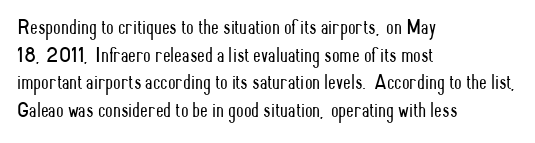
{"italic": "no", "bold": "no", "underline": "no", "align": "left", "line_spacing": "normal", "line_spacing_ratio": 1.26, "letter_spacing": "normal", "letter_spacing_em": 0.0, "glyph_px": 22}
